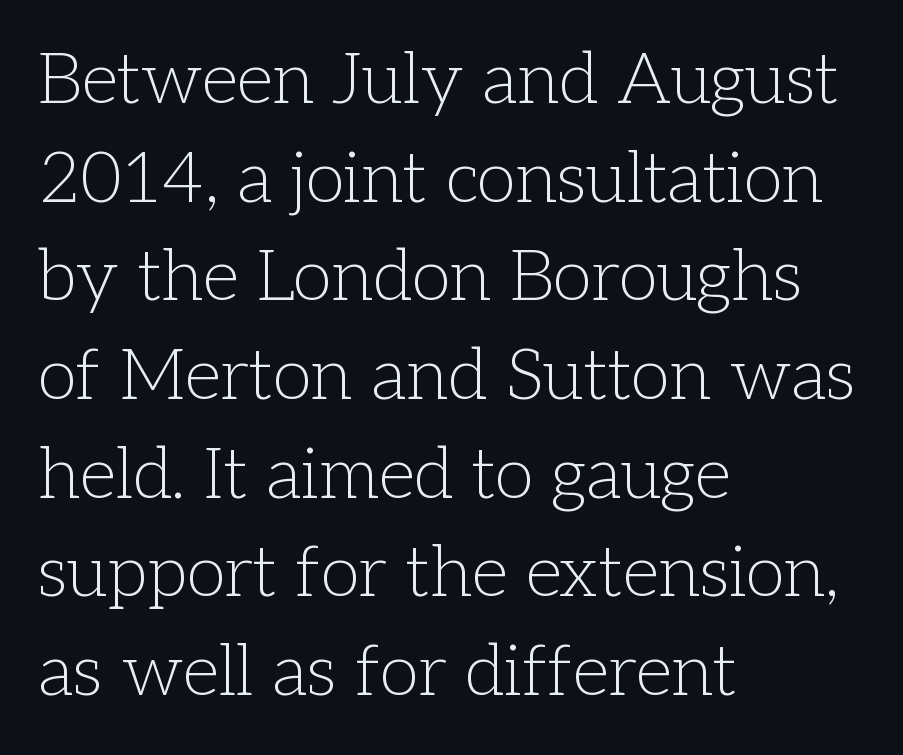
The type sits square on the baseline with zero lean. If you measured baseline to baseline, you'd find a middling distance. Old-style or modern, the face here clearly has serifs. The passage shown is not underscored anywhere. This sample has the flowing, uneven cadence of proportional lettering. The rendering keeps characters at their native spacing.
